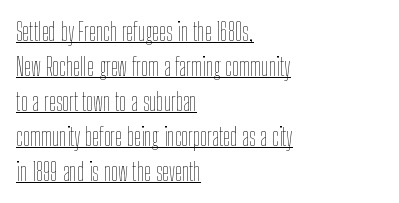
Where is the straight margin? On the left. Every stem runs plumb, perpendicular to the baseline. The lettering is marked with a stroke running underneath it. You could call the tracking neutral — neither tight nor loose. The typesetting does not lean heavy: it is not bold.
